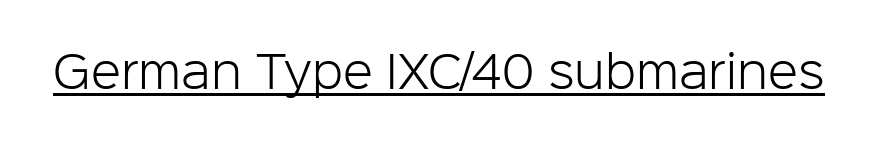
Q: Is the text bold? A: No.
Q: Is the text italic (slanted)? A: No, it is upright.
Q: Is the typeface a serif or a sans-serif typeface? A: Sans-serif.
Q: Is the text underlined? A: Yes.
Q: Is the spacing between letters normal or unusually wide? A: Normal.
Q: Width (condensed, normal, or wide)? A: Normal.
Q: Stroke contrast? A: Low.
Q: x-height? A: Medium.
Q: Monospaced? A: No.
